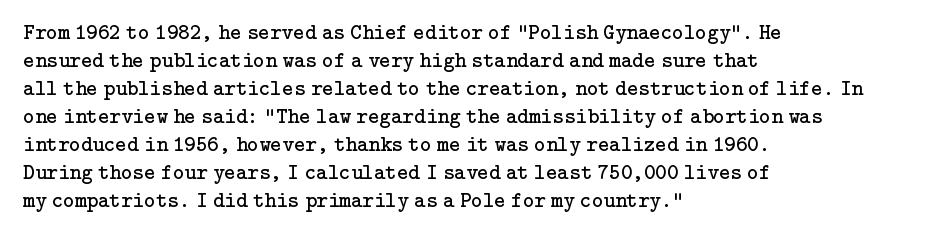
No extra ink here — the face is not bold. Students, observe: this is what conventionally led text looks like. Visually the block forms a straight wall on the left and a jagged coastline on the right. Clear beneath every line of the passage.
